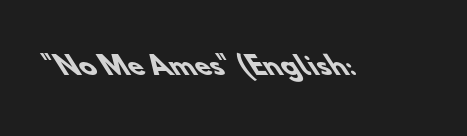
Q: Is the text bold? A: Yes.
Q: Is the text underlined? A: No.
Q: Is the spacing between letters normal or unusually wide? A: Normal.
